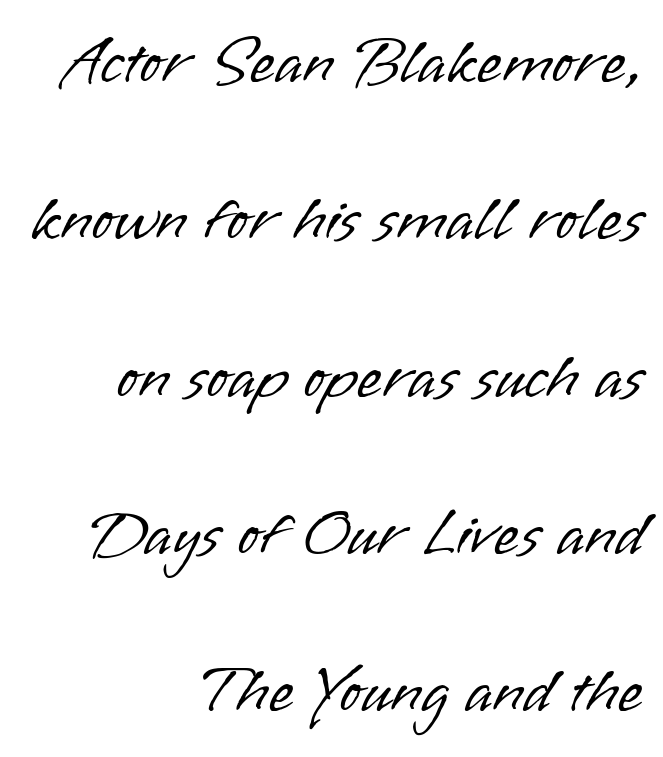
{"serif": "no", "bold": "no", "weight": "light", "width": "normal", "stroke_contrast": "low", "x_height": "small", "monospaced": "no", "underline": "no", "align": "right", "line_spacing": "loose", "line_spacing_ratio": 2.42, "letter_spacing": "normal", "letter_spacing_em": 0.0, "glyph_px": 65}
